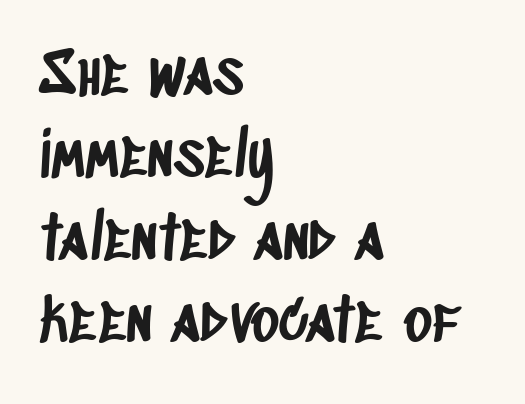
{"serif": "no", "width": "condensed", "stroke_contrast": "low", "x_height": "large", "monospaced": "no", "underline": "no", "align": "left", "line_spacing": "normal", "line_spacing_ratio": 1.35, "letter_spacing": "normal", "letter_spacing_em": 0.0, "glyph_px": 61}
